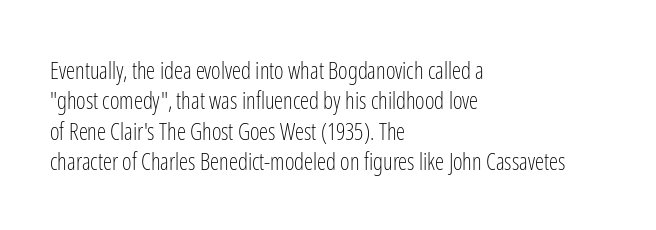
The space directly below the letters is spotless. Caption: standard tracking, unaltered. Vertically, the passage feels balanced, rows spaced as you'd expect. Does the lettering tilt? It doesn't — this is upright.
